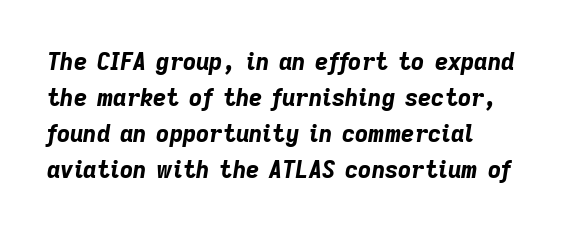
Yep, that's italic — everything's leaning. This sample uses plain, unmodified letter spacing. Baseline-to-baseline distance is the conventional proportion of letter height. Type without underlining. The characters look thick and weighty, a clear bold.
